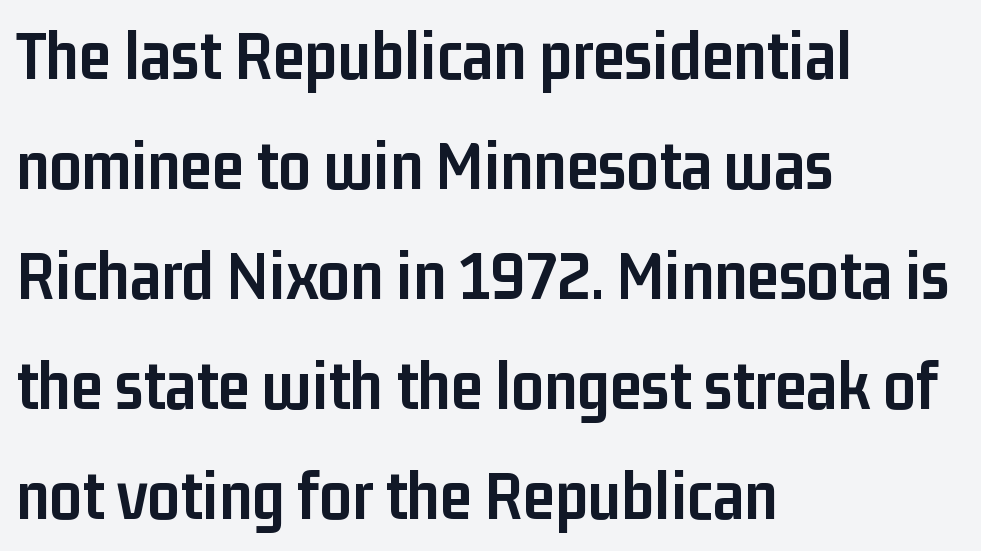
The image shows 71 px semibold, condensed sans-serif type, upright; set left-aligned, normal line spacing (1.55x), normal letter spacing, not underlined; low stroke contrast and a medium x-height.
